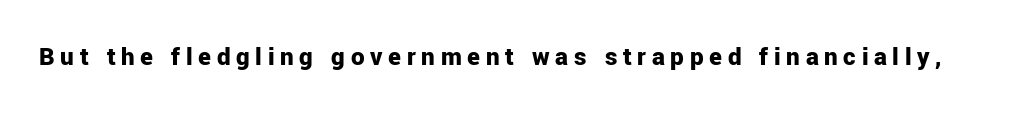
{"italic": "no", "bold": "yes", "underline": "no", "letter_spacing": "wide", "letter_spacing_em": 0.21, "glyph_px": 27}
